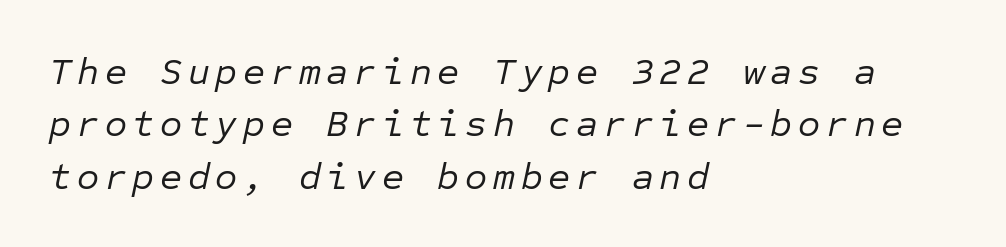
The image shows 38 px regular-weight type, italic (leaning right), monospaced; set left-aligned, normal line spacing (1.38x), not underlined; low stroke contrast and a medium x-height.
